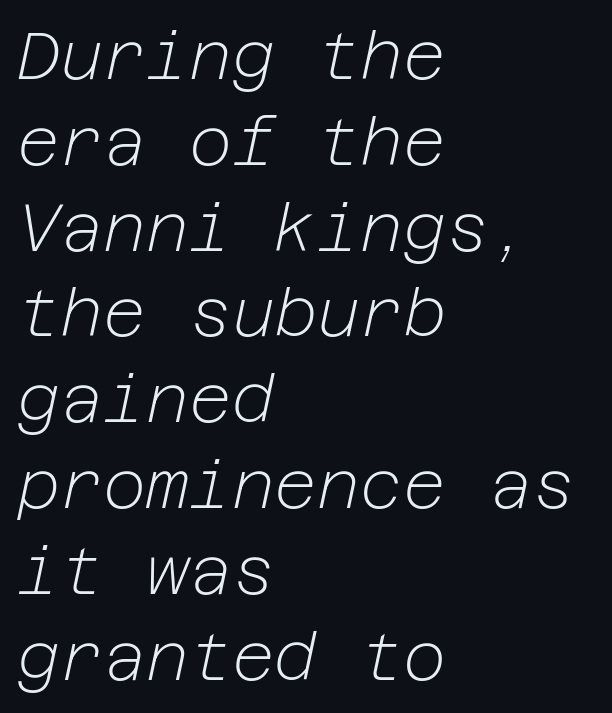
The image shows 66 px light type, italic (leaning right); set left-aligned, normal line spacing (1.3x), normal letter spacing, not underlined; low stroke contrast and a medium x-height.
